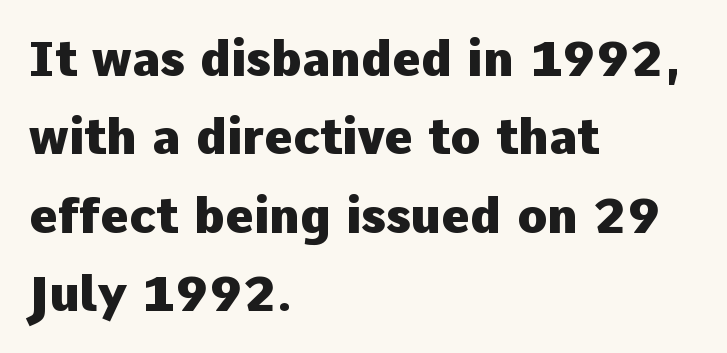
Q: Is the text bold? A: Yes.
Q: Is the text italic (slanted)? A: No, it is upright.
Q: Is the typeface a serif or a sans-serif typeface? A: Sans-serif.
Q: Is the text underlined? A: No.
Q: How is the paragraph aligned? A: Left-aligned.
Q: Is the spacing between letters normal or unusually wide? A: Normal.
Q: Is the spacing between lines tight, normal or loose? A: Normal.
Q: Width (condensed, normal, or wide)? A: Normal.
Q: Stroke contrast? A: Low.
Q: x-height? A: Medium.
Q: Monospaced? A: No.
